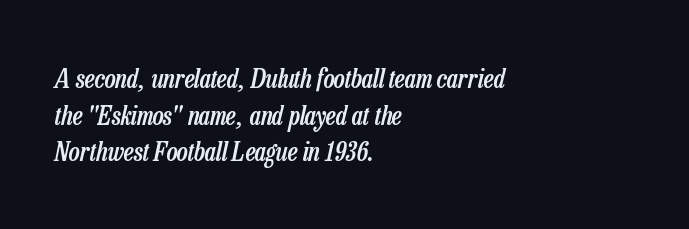
The image shows 26 px text type, italic (leaning right); set left-aligned, normal line spacing (1.41x), normal letter spacing, not underlined.
